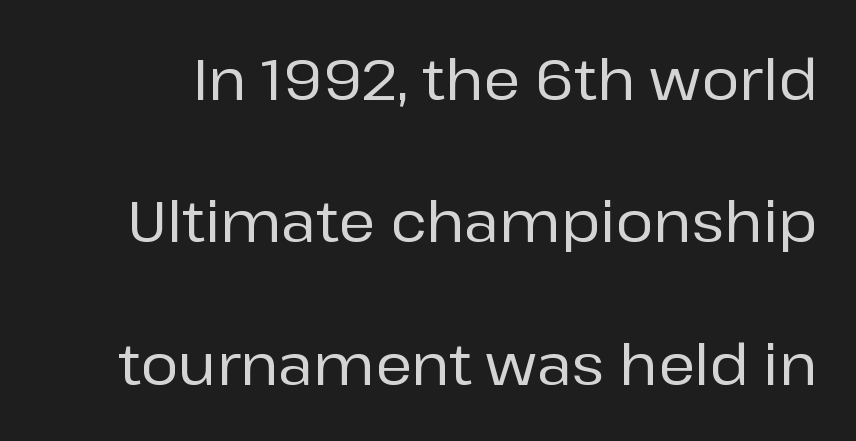
{"serif": "no", "italic": "no", "width": "normal", "stroke_contrast": "low", "x_height": "medium", "monospaced": "no", "underline": "no", "line_spacing": "loose", "line_spacing_ratio": 2.5, "letter_spacing": "normal", "letter_spacing_em": 0.0, "glyph_px": 57}
